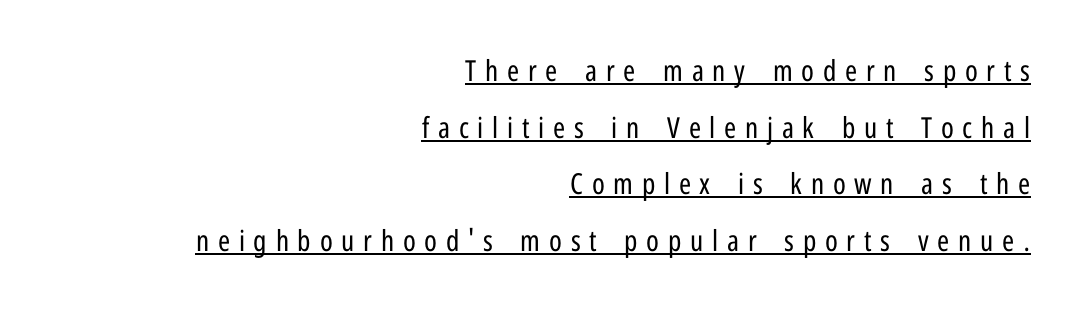
{"serif": "no", "italic": "no", "bold": "no", "weight": "regular", "width": "condensed", "stroke_contrast": "low", "x_height": "medium", "monospaced": "no", "underline": "yes", "align": "right", "line_spacing": "loose", "line_spacing_ratio": 1.95, "letter_spacing": "wide", "letter_spacing_em": 0.3, "glyph_px": 29}
